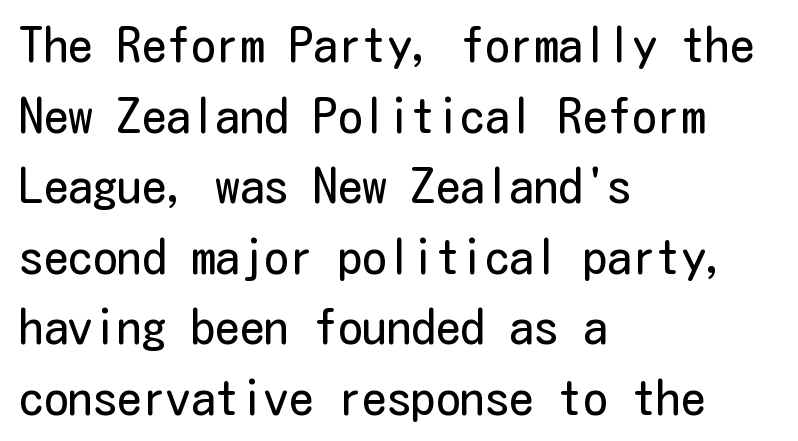
{"serif": "no", "italic": "no", "bold": "no", "weight": "regular", "width": "condensed", "stroke_contrast": "low", "x_height": "medium", "underline": "no", "align": "left", "line_spacing": "normal", "line_spacing_ratio": 1.44, "letter_spacing": "normal", "letter_spacing_em": 0.0, "glyph_px": 49}
